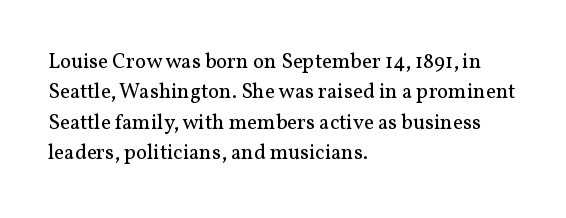
{"italic": "no", "bold": "no", "underline": "no", "align": "left", "line_spacing": "normal", "line_spacing_ratio": 1.45, "letter_spacing": "normal", "letter_spacing_em": 0.0, "glyph_px": 21}
